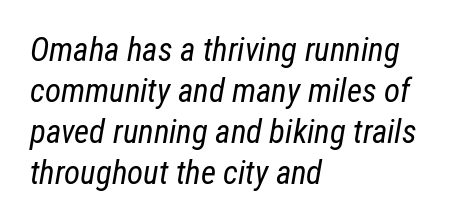
Q: Is the text bold? A: No.
Q: Is the text italic (slanted)? A: Yes, it leans right by about 12 degrees.
Q: Is the text underlined? A: No.
Q: How is the paragraph aligned? A: Left-aligned.
Q: Is the spacing between letters normal or unusually wide? A: Normal.
Q: Width (condensed, normal, or wide)? A: Condensed.
Q: Stroke contrast? A: Low.
Q: x-height? A: Medium.
Q: Monospaced? A: No.
